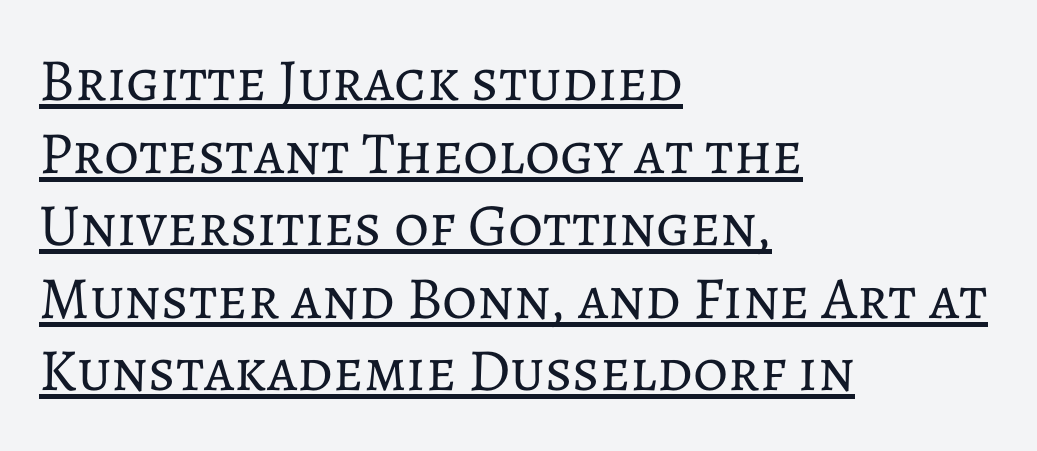
Varying glyph widths throughout — classic text-font behaviour. Left-aligned paragraph, ragged on the right. Vertical stems look standard width or narrower in stroke. The specimen includes a rule beneath the text block's lines.
